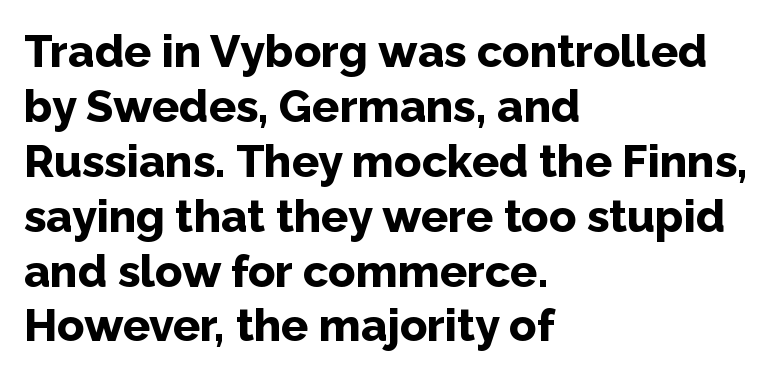
Q: Is the text bold? A: Yes.
Q: Is the text italic (slanted)? A: No, it is upright.
Q: Is the typeface a serif or a sans-serif typeface? A: Sans-serif.
Q: Is the text underlined? A: No.
Q: How is the paragraph aligned? A: Left-aligned.
Q: Is the spacing between letters normal or unusually wide? A: Normal.
Q: Width (condensed, normal, or wide)? A: Normal.
Q: Stroke contrast? A: Low.
Q: x-height? A: Medium.
Q: Monospaced? A: No.
